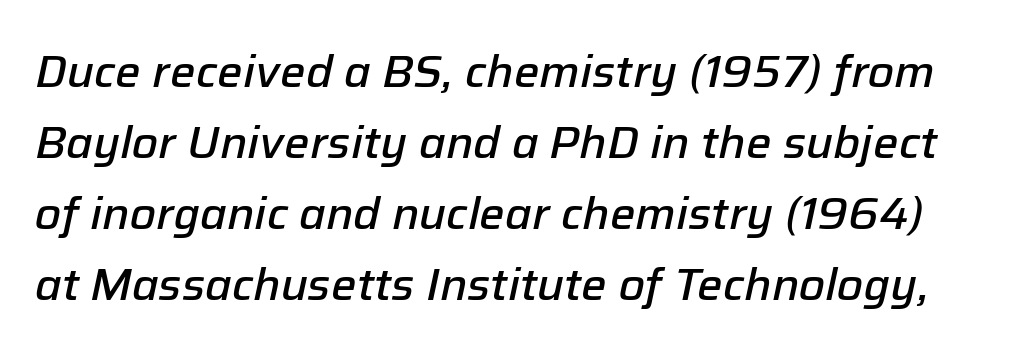
Look at the tracking — it's just the regular setting, nothing added. You could not count columns in this text — the font is proportionally spaced. The letters are slanted; this is an italic face. A fair bit of extra ink — the face is semibold, not bold.
